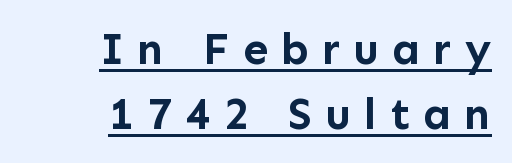
Does the type have serifs? No, each stem ends abruptly. A student would call this right alignment; a typographer would say flush right, rag left. No italicization has been applied; the sample stays upright. I'd describe the lettering as bold — thick and assertive.
